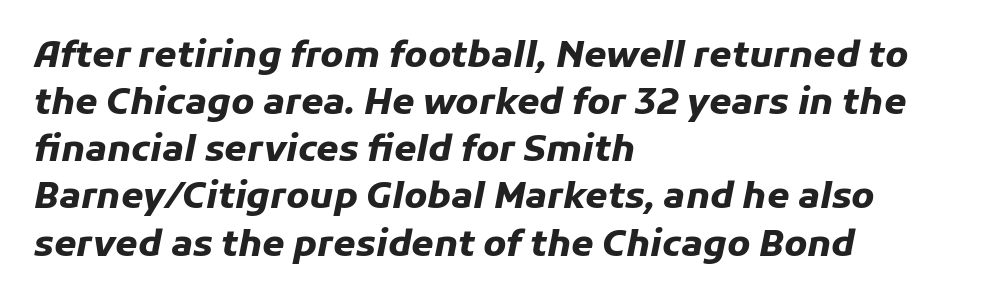
The image shows 36 px heavy type, italic (leaning right); set left-aligned, normal line spacing (1.31x), normal letter spacing, not underlined; low stroke contrast and a medium x-height.
